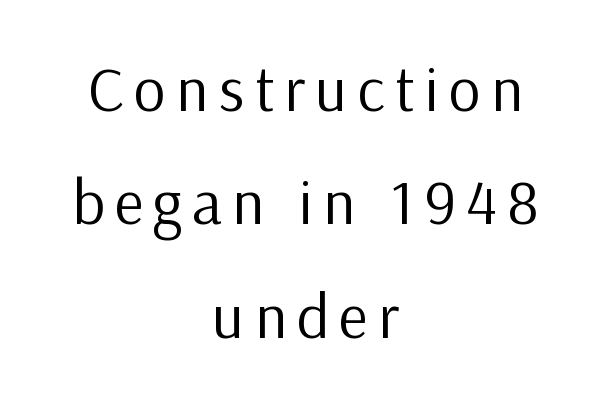
{"serif": "no", "italic": "no", "bold": "no", "weight": "regular", "width": "normal", "stroke_contrast": "low", "x_height": "medium", "monospaced": "no", "underline": "no", "align": "center", "line_spacing_ratio": 1.8, "glyph_px": 63}
